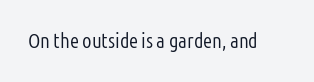
Q: Is the text bold? A: No.
Q: Is the text italic (slanted)? A: No, it is upright.
Q: Is the text underlined? A: No.
Q: Is the spacing between letters normal or unusually wide? A: Normal.
